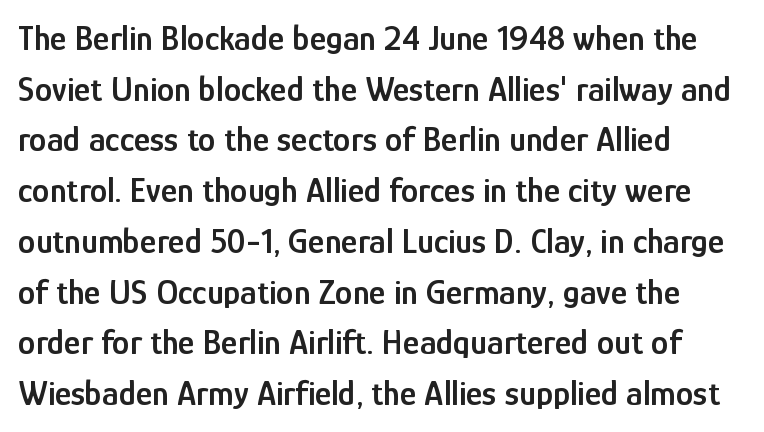
{"serif": "no", "italic": "no", "bold": "semi", "weight": "semibold", "width": "condensed", "stroke_contrast": "low", "x_height": "medium", "monospaced": "no", "underline": "no", "align": "left", "line_spacing": "normal", "line_spacing_ratio": 1.45, "letter_spacing": "normal", "letter_spacing_em": 0.0, "glyph_px": 35}
